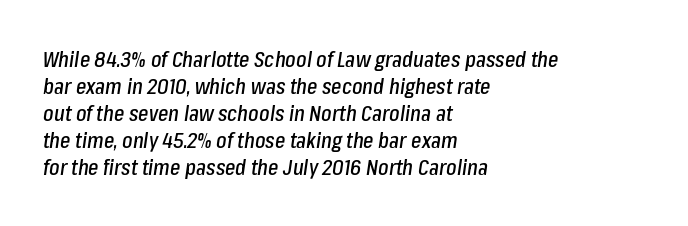
{"italic": "yes", "lean": "right", "slant_degrees": 8, "underline": "no", "align": "left", "line_spacing_ratio": 1.23, "letter_spacing": "normal", "letter_spacing_em": 0.0, "glyph_px": 22}
